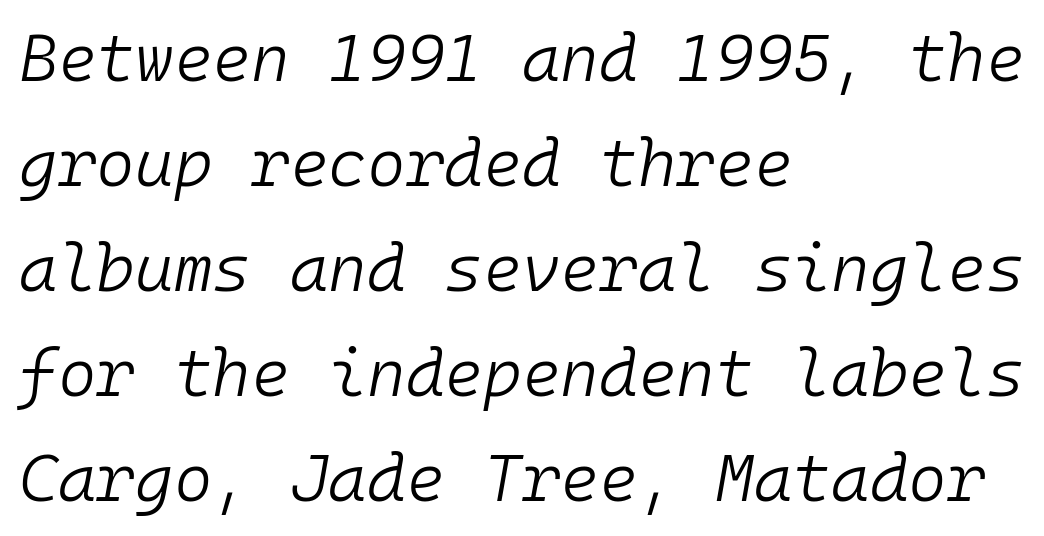
{"italic": "yes", "lean": "right", "slant_degrees": 10, "bold": "no", "weight": "light", "width": "normal", "stroke_contrast": "low", "x_height": "medium", "monospaced": "yes", "underline": "no", "align": "left", "line_spacing": "normal", "line_spacing_ratio": 1.59, "letter_spacing": "normal", "letter_spacing_em": 0.0, "glyph_px": 66}
